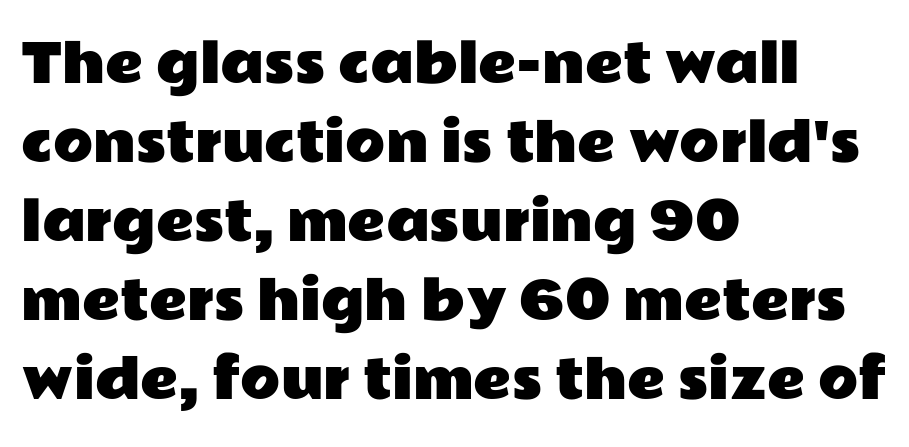
{"serif": "no", "italic": "no", "width": "wide", "stroke_contrast": "low", "x_height": "medium", "monospaced": "no", "underline": "no", "align": "left", "line_spacing": "normal", "line_spacing_ratio": 1.52, "letter_spacing": "normal", "letter_spacing_em": 0.0, "glyph_px": 52}
